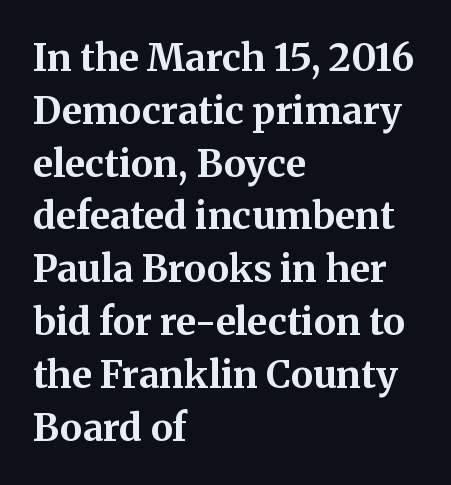
{"serif": "yes", "italic": "no", "bold": "yes", "weight": "bold", "width": "normal", "stroke_contrast": "medium", "x_height": "medium", "monospaced": "no", "underline": "no", "align": "left", "line_spacing": "normal", "line_spacing_ratio": 1.39, "letter_spacing": "normal", "letter_spacing_em": 0.0, "glyph_px": 38}
